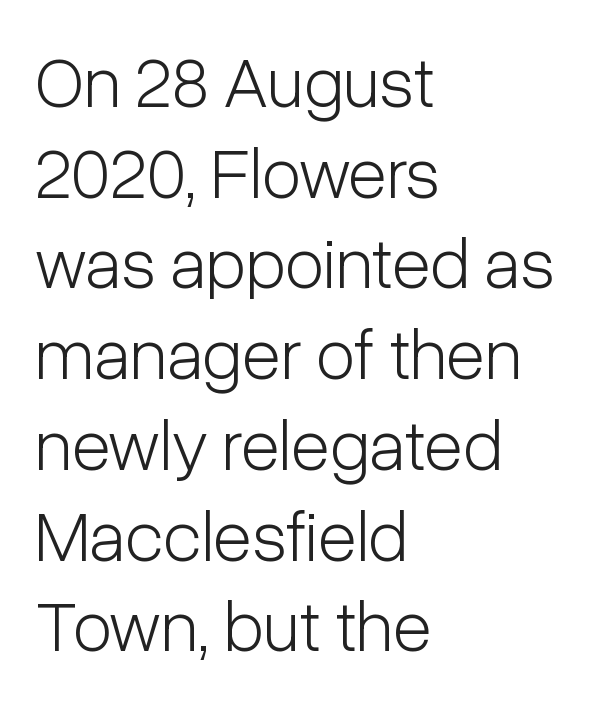
Q: Is the text bold? A: No.
Q: Is the text italic (slanted)? A: No, it is upright.
Q: Is the typeface a serif or a sans-serif typeface? A: Sans-serif.
Q: Is the text underlined? A: No.
Q: How is the paragraph aligned? A: Left-aligned.
Q: Is the spacing between letters normal or unusually wide? A: Normal.
Q: Is the spacing between lines tight, normal or loose? A: Normal.
Q: Width (condensed, normal, or wide)? A: Condensed.
Q: Stroke contrast? A: Low.
Q: x-height? A: Medium.
Q: Monospaced? A: No.
